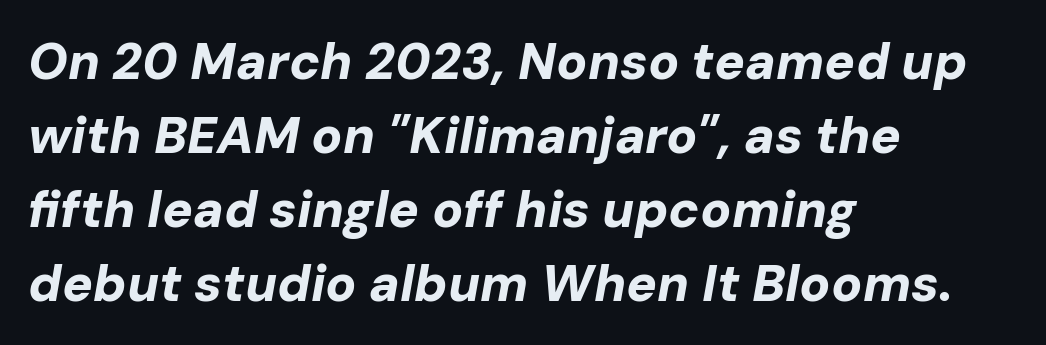
Q: Is the text bold? A: Yes.
Q: Is the text italic (slanted)? A: Yes, it leans right by about 10 degrees.
Q: Is the text underlined? A: No.
Q: How is the paragraph aligned? A: Left-aligned.
Q: Is the spacing between letters normal or unusually wide? A: Normal.
Q: Is the spacing between lines tight, normal or loose? A: Normal.
Q: Width (condensed, normal, or wide)? A: Normal.
Q: Stroke contrast? A: Low.
Q: x-height? A: Medium.
Q: Monospaced? A: No.
